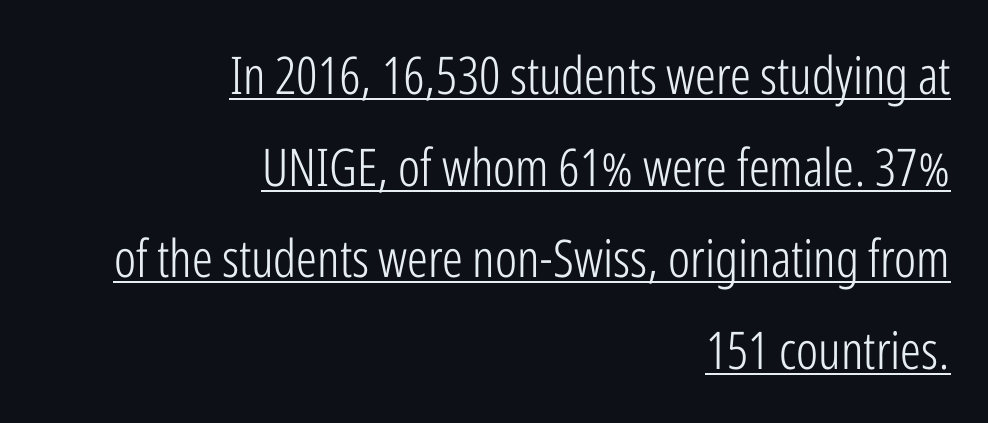
Think standard paragraph weight, or any step lighter than that. These lines are rendered in a variable-pitch font. Does extra space separate the letters? No, they use regular spacing. Line ends are locked; line starts wander. These lines are composed in type without serifs. The lettering stays uniformly vertical, giving the passage a roman look.
